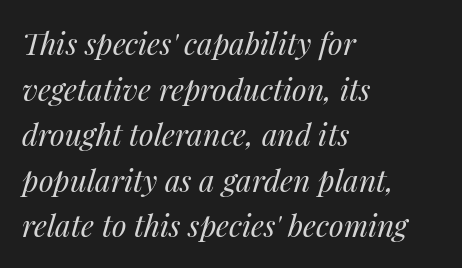
The characters are drawn with everyday or finer stroke widths. Varying glyph widths throughout — classic text-font behaviour. You could call the tracking neutral — neither tight nor loose. The words here are not underlined. Does the copy run flush right? No — it runs flush left. When letters slant like this, we call the style italic.
